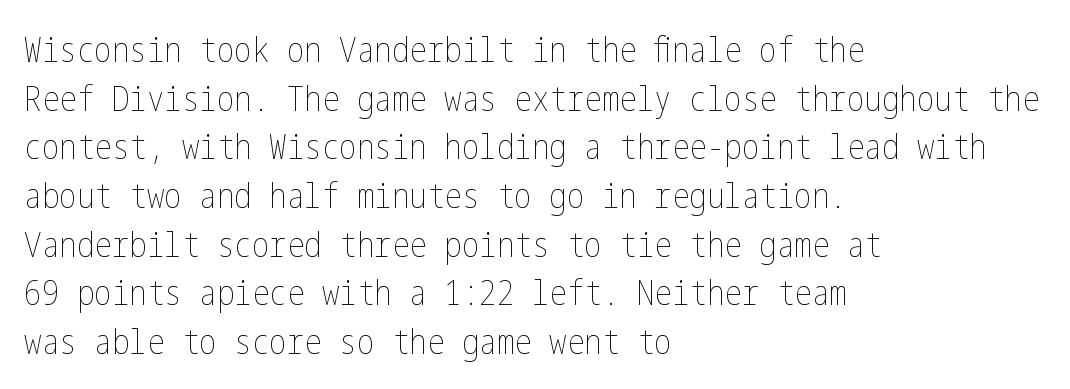
The image shows 35 px thin, condensed type, upright; set left-aligned, normal line spacing (1.39x), normal letter spacing, not underlined; low stroke contrast and a medium x-height.
